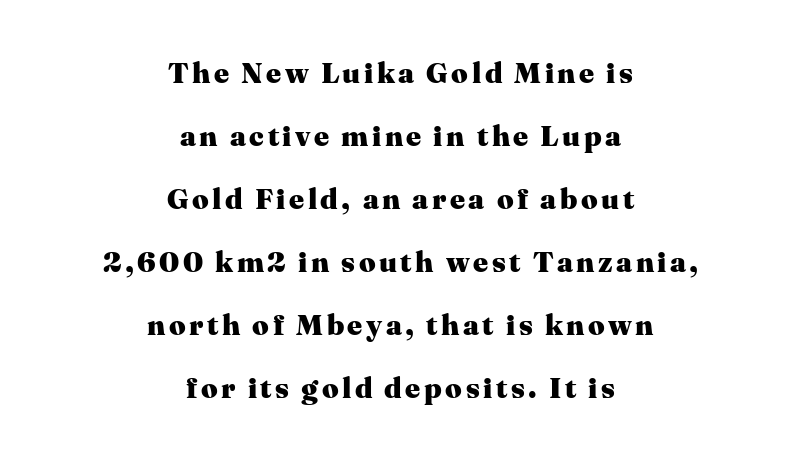
{"serif": "yes", "italic": "no", "bold": "yes", "weight": "heavy", "width": "normal", "stroke_contrast": "medium", "x_height": "medium", "monospaced": "no", "underline": "no", "align": "center", "line_spacing": "loose", "line_spacing_ratio": 2.17, "glyph_px": 29}
